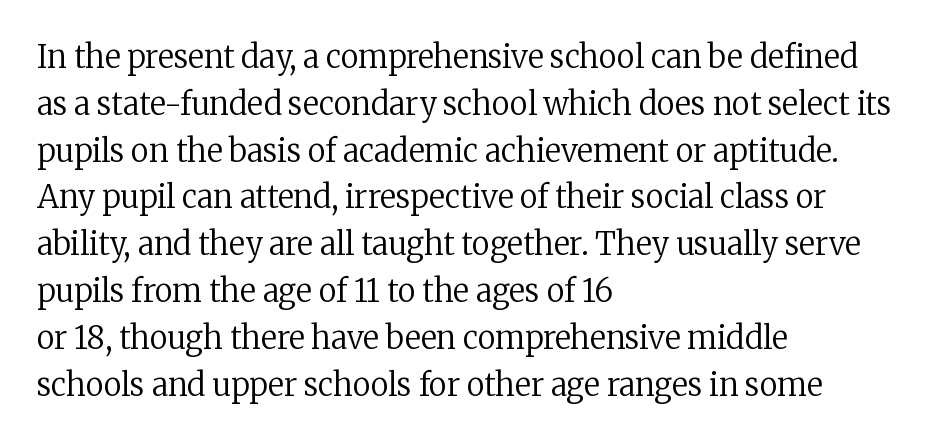
The image shows 31 px regular-weight serif type, upright; set left-aligned, normal line spacing (1.51x), normal letter spacing, not underlined; low stroke contrast and a medium x-height.
